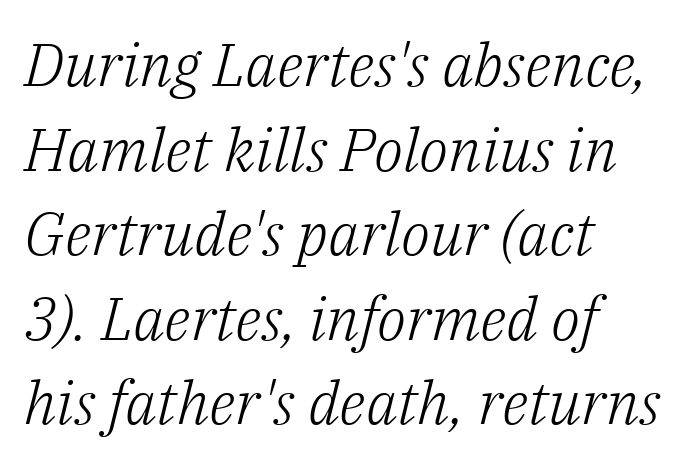
{"serif": "yes", "italic": "yes", "lean": "right", "slant_degrees": 14, "bold": "no", "weight": "light", "width": "normal", "stroke_contrast": "low", "x_height": "medium", "monospaced": "no", "underline": "no", "align": "left", "line_spacing": "normal", "line_spacing_ratio": 1.41, "letter_spacing": "normal", "letter_spacing_em": 0.0, "glyph_px": 60}
